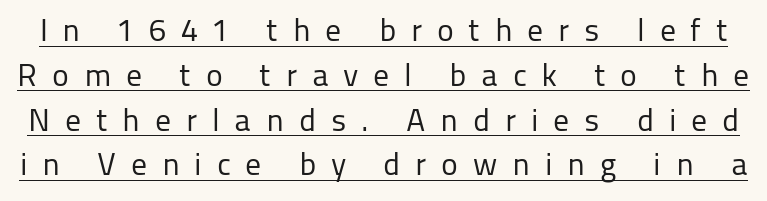
Grotesque or geometric, the face here clearly has no serifs. The face used here is rendered with a markedly widened letterfit. Think standard paragraph weight, or any step lighter than that. No italicization has been applied; the sample stays upright. Proportional: the letters do not fall into vertical columns. One glance says typical: line gaps are just what's usual.
